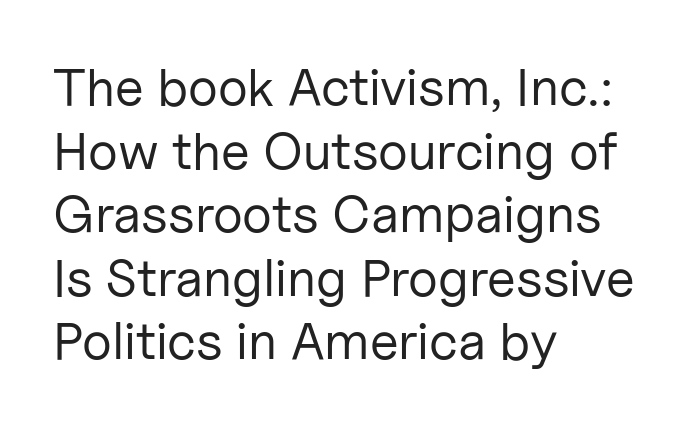
Q: Is the text bold? A: No.
Q: Is the text italic (slanted)? A: No, it is upright.
Q: Is the typeface a serif or a sans-serif typeface? A: Sans-serif.
Q: Is the text underlined? A: No.
Q: How is the paragraph aligned? A: Left-aligned.
Q: Is the spacing between letters normal or unusually wide? A: Normal.
Q: Width (condensed, normal, or wide)? A: Normal.
Q: Stroke contrast? A: Low.
Q: x-height? A: Medium.
Q: Monospaced? A: No.
